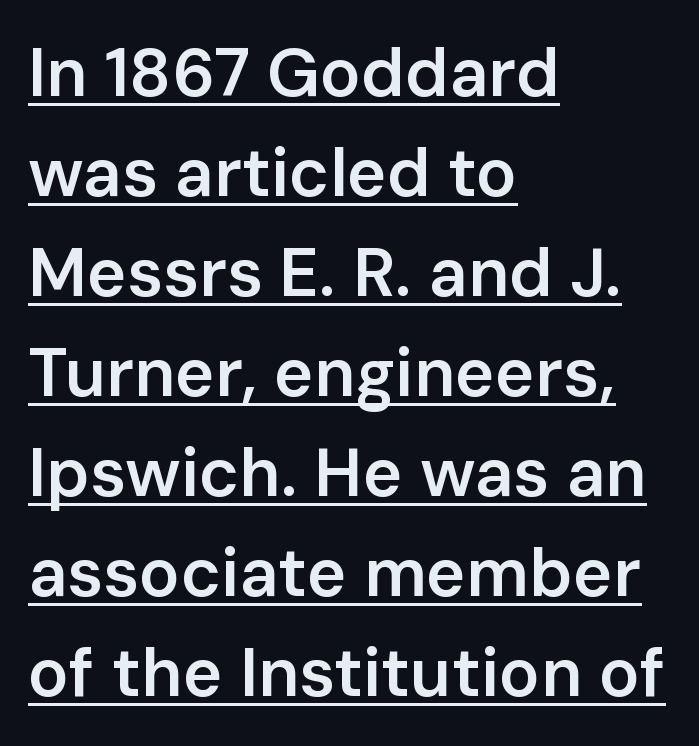
The rendering uses a semibold face; strokes are thickened but not to full bold. The gaps between neighbouring characters are ordinary and unremarkable. Which margin do the lines hug? The left one — the right edge is uneven. I'd call this a sans setting — the letters go barefoot. In terms of posture, this sample is upright.
